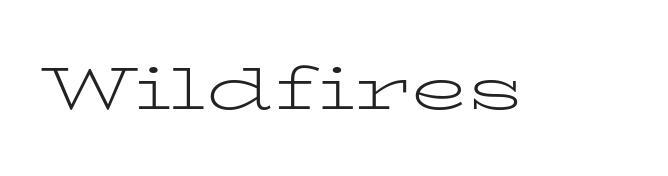
The image shows 59 px light, wide serif type, upright; set normal letter spacing, not underlined; low stroke contrast and a medium x-height.
